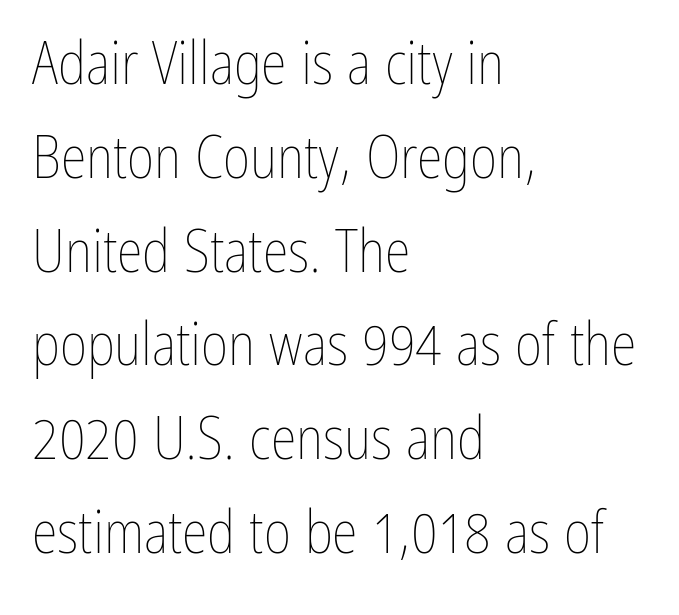
{"italic": "no", "bold": "no", "weight": "thin", "width": "condensed", "stroke_contrast": "low", "x_height": "medium", "monospaced": "no", "underline": "no", "align": "left", "line_spacing": "normal", "line_spacing_ratio": 1.59, "letter_spacing": "normal", "letter_spacing_em": 0.0, "glyph_px": 59}
